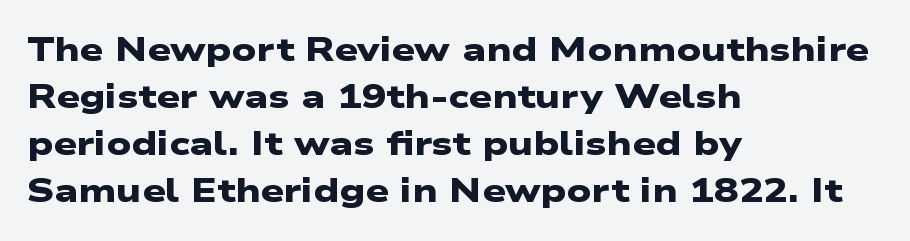
Q: Is the text bold? A: Yes.
Q: Is the typeface a serif or a sans-serif typeface? A: Sans-serif.
Q: Is the text underlined? A: No.
Q: How is the paragraph aligned? A: Left-aligned.
Q: Is the spacing between letters normal or unusually wide? A: Normal.
Q: Is the spacing between lines tight, normal or loose? A: Normal.
Q: Width (condensed, normal, or wide)? A: Wide.
Q: Stroke contrast? A: Low.
Q: x-height? A: Medium.
Q: Monospaced? A: No.
